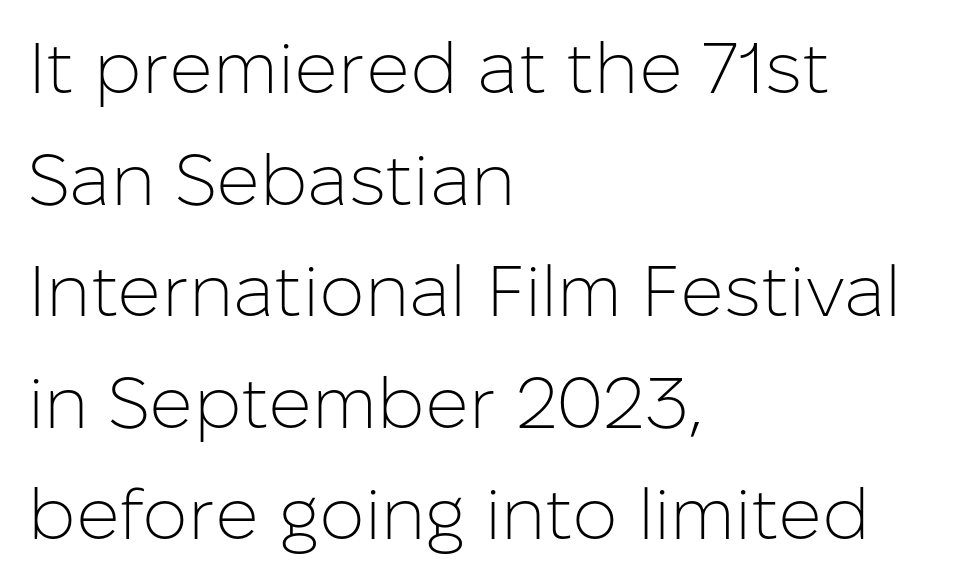
The image shows 72 px light sans-serif type, upright; set left-aligned, normal line spacing (1.55x), normal letter spacing, not underlined; low stroke contrast and a medium x-height.
